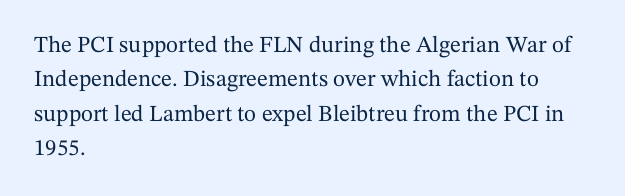
The specimen omits any rule beneath the text block's lines. The line-height multiplier appears to be the usual default. Posture: upright roman. The letters sit at their default tracking, neither squeezed nor spread.
